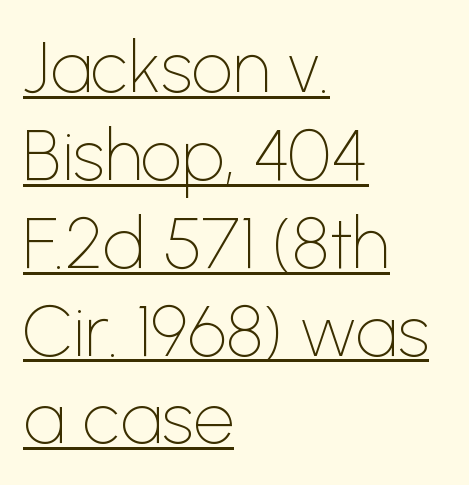
The rendering anchors every line to the left-hand side. A typesetter would mark this as roman, not italic. The passage shown is typed in a proportional face where columns would drift. This sample carries an underscore along the baseline area.
